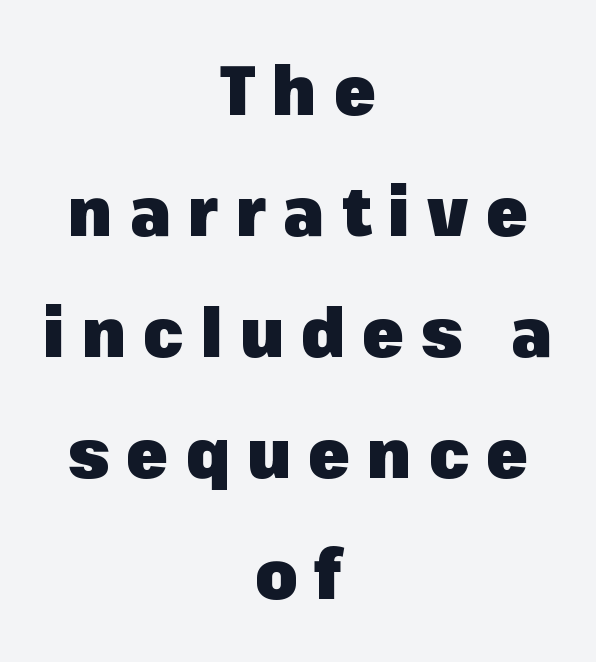
The image shows 68 px heavy sans-serif type, upright; set centered, line spacing 1.78x, unusually wide letter spacing (+0.25 em), not underlined; low stroke contrast and a medium x-height.
